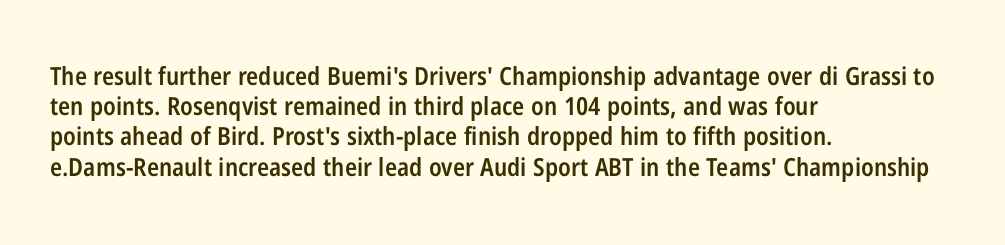
Q: Is the text bold? A: Semi-bold.
Q: Is the text italic (slanted)? A: No, it is upright.
Q: Is the text underlined? A: No.
Q: How is the paragraph aligned? A: Left-aligned.
Q: Is the spacing between letters normal or unusually wide? A: Normal.
